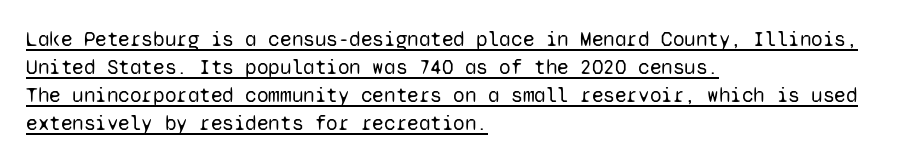
No extra ink here — the face is not bold. The line texture is even and compact thanks to regular tracking. The rendered words wear a rule along their underside. You can tell it's not italic because the verticals are truly vertical. Normally led — the rows are evenly, conventionally spaced.
